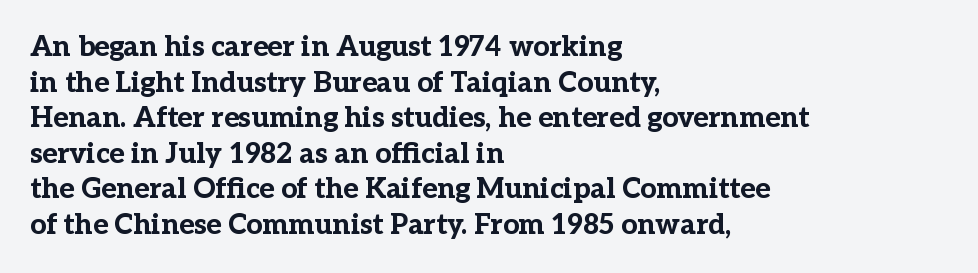
{"serif": "yes", "italic": "no", "bold": "yes", "weight": "bold", "width": "normal", "stroke_contrast": "low", "x_height": "medium", "monospaced": "no", "underline": "no", "align": "left", "line_spacing": "normal", "line_spacing_ratio": 1.27, "letter_spacing": "normal", "letter_spacing_em": 0.0, "glyph_px": 28}
